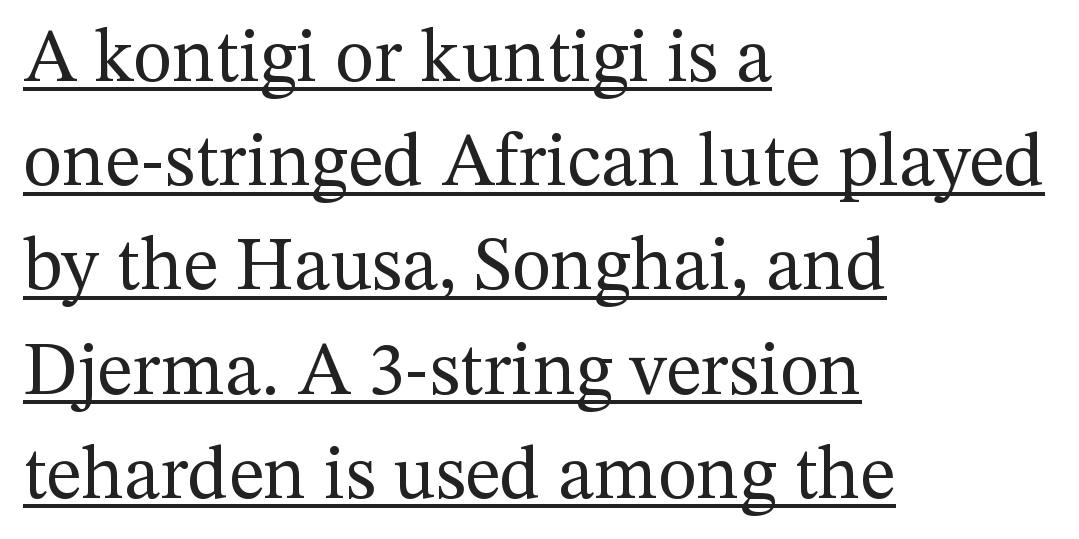
Q: Is the text bold? A: No.
Q: Is the text italic (slanted)? A: No, it is upright.
Q: Is the typeface a serif or a sans-serif typeface? A: Serif.
Q: Is the text underlined? A: Yes.
Q: How is the paragraph aligned? A: Left-aligned.
Q: Is the spacing between letters normal or unusually wide? A: Normal.
Q: Is the spacing between lines tight, normal or loose? A: Normal.
Q: Width (condensed, normal, or wide)? A: Normal.
Q: Stroke contrast? A: Medium.
Q: x-height? A: Medium.
Q: Monospaced? A: No.
